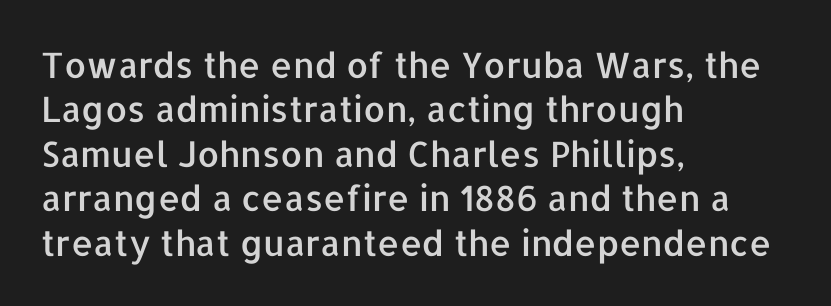
{"serif": "no", "italic": "no", "width": "normal", "stroke_contrast": "low", "x_height": "medium", "monospaced": "no", "underline": "no", "align": "left", "line_spacing": "normal", "line_spacing_ratio": 1.27, "letter_spacing": "normal", "letter_spacing_em": 0.0, "glyph_px": 35}
